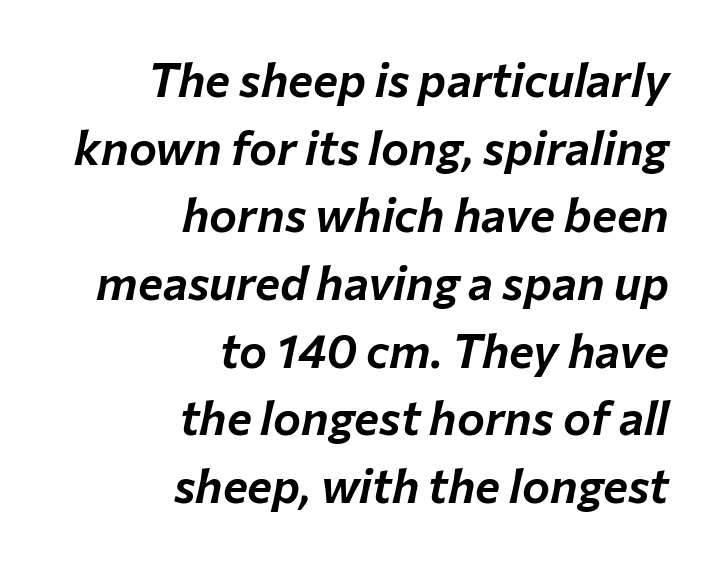
The image shows 47 px text type, italic (leaning right); set right-aligned, normal line spacing (1.44x), normal letter spacing, not underlined; low stroke contrast and a medium x-height.
